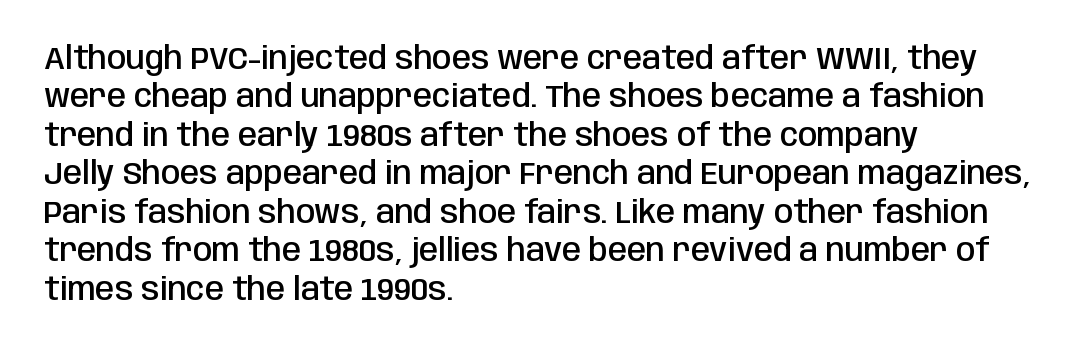
{"serif": "no", "italic": "no", "bold": "semi", "weight": "semibold", "width": "condensed", "stroke_contrast": "low", "x_height": "large", "monospaced": "no", "underline": "no", "align": "left", "line_spacing_ratio": 1.24, "letter_spacing": "normal", "letter_spacing_em": 0.0, "glyph_px": 31}
